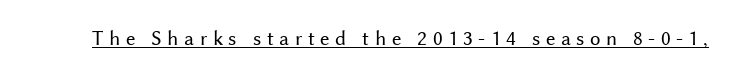
Caption: lettering with a line underneath. Honestly, the letter spacing is so wide it's the main thing you notice. When letters stand straight like this, we call the style roman or upright. Heft: none added — not bold.
